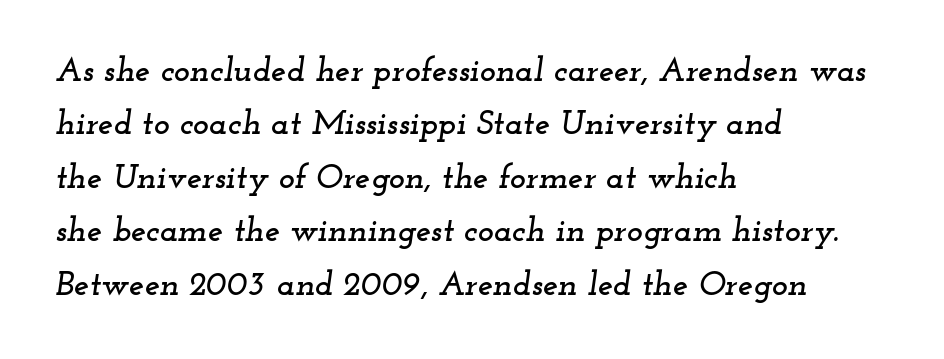
Whoever set this chose a conventional vertical rhythm. The specimen reads as italic at a glance. The baseline area is clear. Which margin do the lines hug? The left one — the right edge is uneven.
